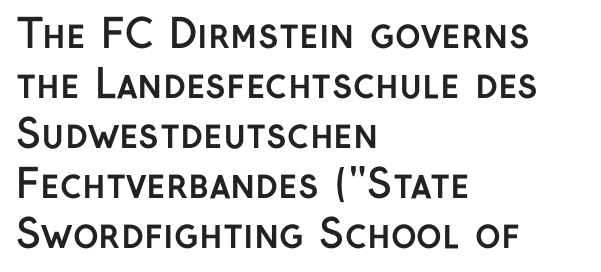
Q: Is the text bold? A: Yes.
Q: Is the text italic (slanted)? A: No, it is upright.
Q: Is the typeface a serif or a sans-serif typeface? A: Sans-serif.
Q: Is the text underlined? A: No.
Q: How is the paragraph aligned? A: Left-aligned.
Q: Is the spacing between letters normal or unusually wide? A: Normal.
Q: Is the spacing between lines tight, normal or loose? A: Normal.
Q: Width (condensed, normal, or wide)? A: Normal.
Q: Stroke contrast? A: Low.
Q: x-height? A: Medium.
Q: Monospaced? A: No.
